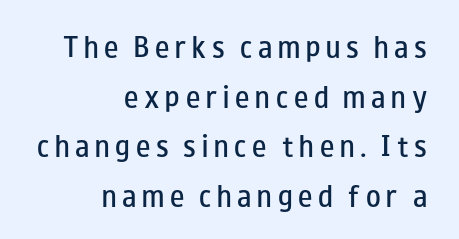
Quick note: not italic, upright. Between one letter and the next there's a generous, obvious gap. Widely set lines give the paragraph a tall, airy silhouette. This rendering features lettering with no underline. Typesetter's note: demi weight, one step under bold. All the whitespace from short lines collects on the left.
